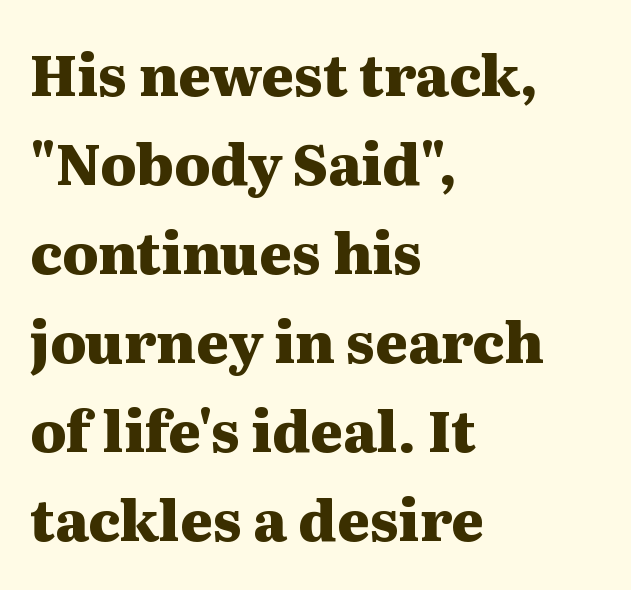
{"serif": "yes", "italic": "no", "bold": "yes", "weight": "heavy", "width": "wide", "stroke_contrast": "medium", "x_height": "medium", "monospaced": "no", "underline": "no", "align": "left", "line_spacing": "normal", "line_spacing_ratio": 1.59, "letter_spacing": "normal", "letter_spacing_em": 0.0, "glyph_px": 56}
